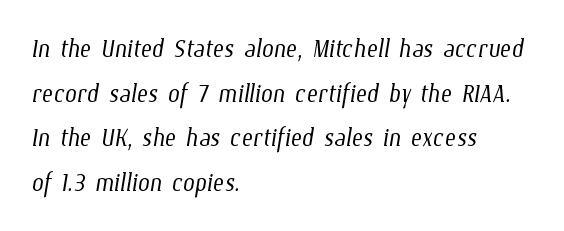
The passage is arranged the way most books set body copy — flush left. The letters advance in unequal steps, a hallmark of proportional type. The letterforms sit shoulder to shoulder at normal distance. Is the stroke heavy? The answer is a plain regular-or-lighter. Regarding leading, the lines here are spaced in the standard way. Just letters on the line, the space beneath them empty.
